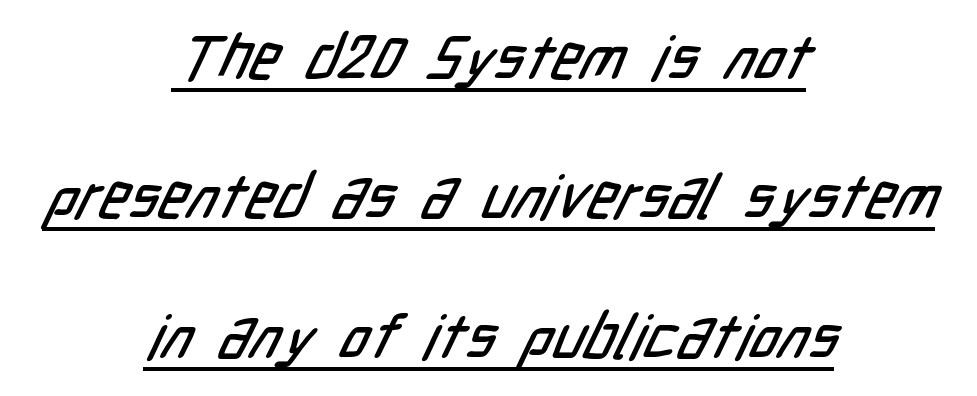
The image shows 62 px condensed sans-serif type; set centered, loose line spacing (2.25x), normal letter spacing, underlined; low stroke contrast and a medium x-height.
